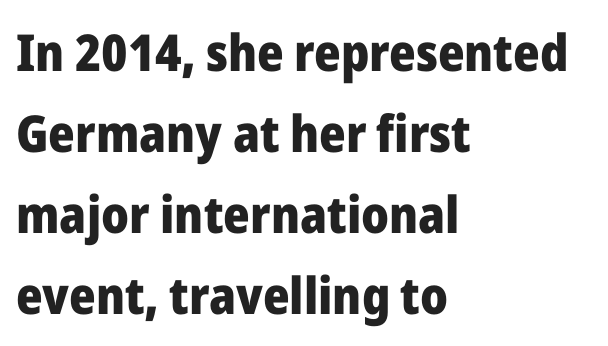
Q: Is the text bold? A: Yes.
Q: Is the text italic (slanted)? A: No, it is upright.
Q: Is the typeface a serif or a sans-serif typeface? A: Sans-serif.
Q: Is the text underlined? A: No.
Q: How is the paragraph aligned? A: Left-aligned.
Q: Is the spacing between letters normal or unusually wide? A: Normal.
Q: Is the spacing between lines tight, normal or loose? A: Normal.
Q: Width (condensed, normal, or wide)? A: Normal.
Q: Stroke contrast? A: Low.
Q: x-height? A: Medium.
Q: Monospaced? A: No.
